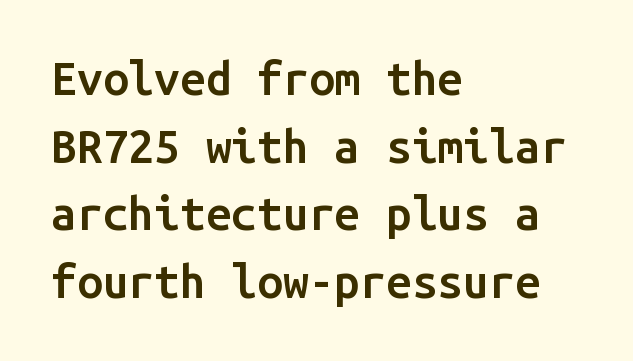
Q: Is the text bold? A: Semi-bold.
Q: Is the text italic (slanted)? A: No, it is upright.
Q: Is the typeface a serif or a sans-serif typeface? A: Sans-serif.
Q: Is the text underlined? A: No.
Q: How is the paragraph aligned? A: Left-aligned.
Q: Is the spacing between letters normal or unusually wide? A: Normal.
Q: Is the spacing between lines tight, normal or loose? A: Normal.
Q: Width (condensed, normal, or wide)? A: Normal.
Q: Stroke contrast? A: Low.
Q: x-height? A: Medium.
Q: Monospaced? A: Yes.
